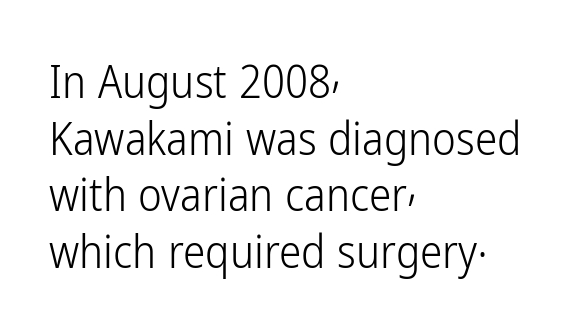
{"serif": "no", "italic": "no", "bold": "no", "weight": "light", "width": "condensed", "stroke_contrast": "low", "x_height": "medium", "monospaced": "no", "underline": "no", "align": "left", "line_spacing": "normal", "line_spacing_ratio": 1.26, "letter_spacing": "normal", "letter_spacing_em": 0.0, "glyph_px": 45}
